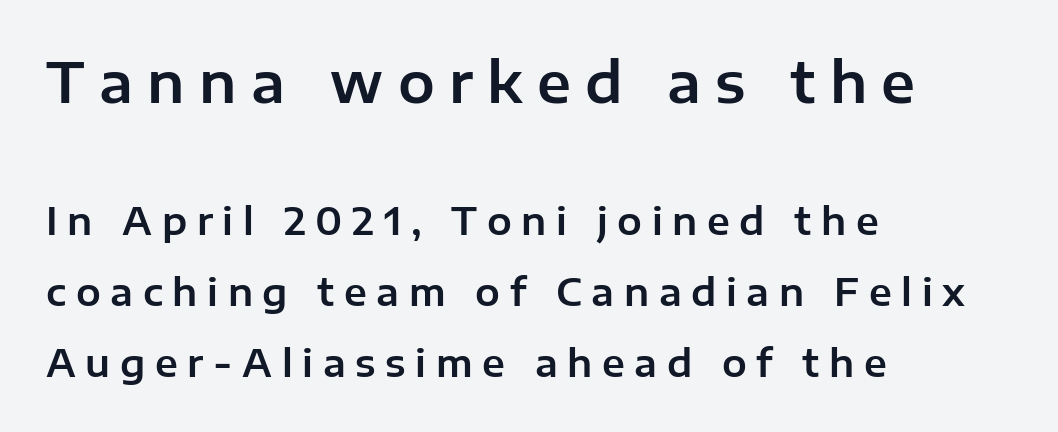
The image shows 55 px sans-serif type, upright; set left-aligned, loose line spacing (1.92x), unusually wide letter spacing (+0.26 em), not underlined; the first (top) block is 1.49x larger; low stroke contrast and a medium x-height.
